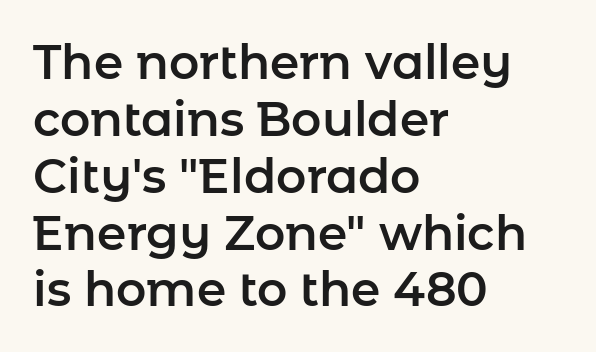
The image shows 47 px sans-serif type, upright; set left-aligned, line spacing 1.21x, normal letter spacing, not underlined; low stroke contrast and a medium x-height.
